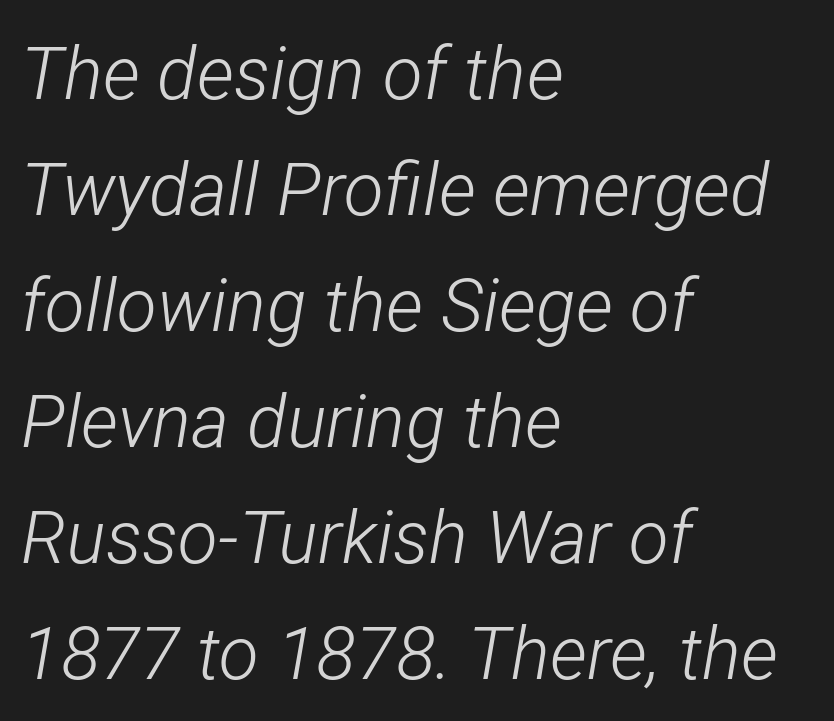
Caption: standard tracking, unaltered. This sample has the flowing, uneven cadence of proportional lettering. A typesetter would call this leading conventional body-copy spacing. The font is comparable to plain body text, perhaps lighter. Observe the lean: these are italic letterforms.
